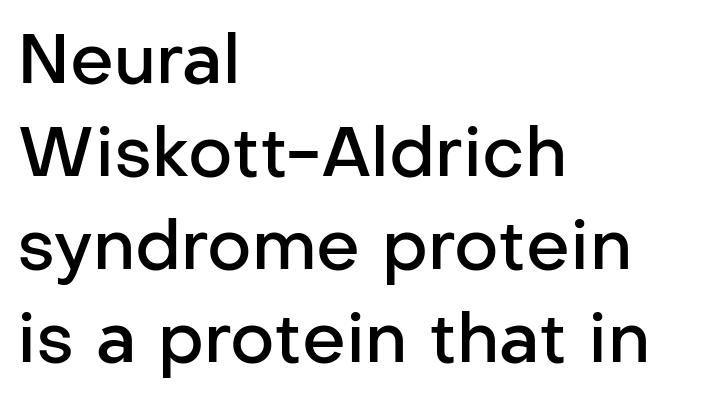
Nobody touched the tracking dial on this one. A sans-serif font was chosen for this passage. Each new line begins a customary step beneath the previous one. The typography opts for an upright posture over an oblique one. You could not count columns in this text — the font is proportionally spaced.
